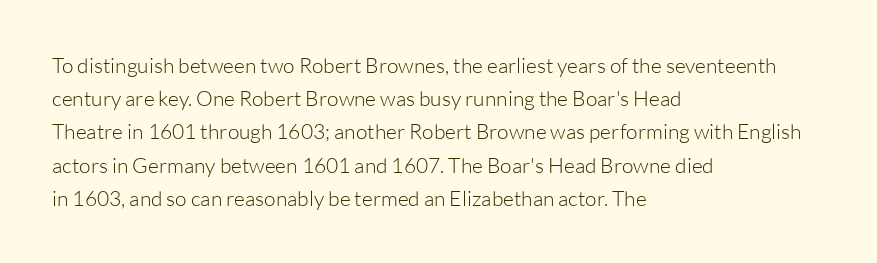
{"italic": "no", "bold": "no", "underline": "no", "align": "left", "line_spacing": "normal", "line_spacing_ratio": 1.58, "letter_spacing": "normal", "letter_spacing_em": 0.0, "glyph_px": 21}
